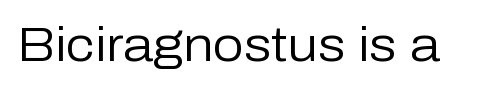
The image shows 49 px regular-weight sans-serif type, upright; set normal letter spacing, not underlined; low stroke contrast and a medium x-height.
